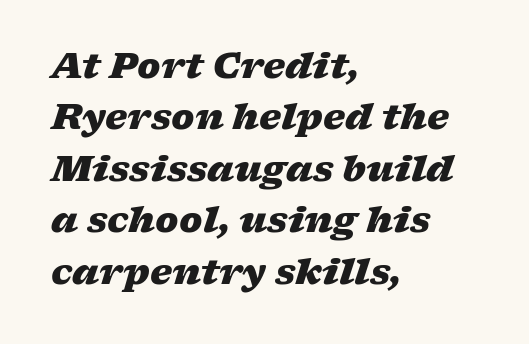
The image shows 35 px heavy, wide type, italic (leaning right); set left-aligned, normal line spacing (1.47x), normal letter spacing, not underlined; low stroke contrast and a medium x-height.
